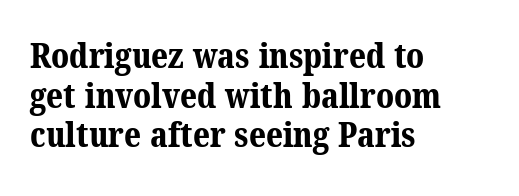
The image shows 35 px bold serif type; set left-aligned, tight line spacing (1.13x), normal letter spacing, not underlined; medium stroke contrast and a medium x-height.
